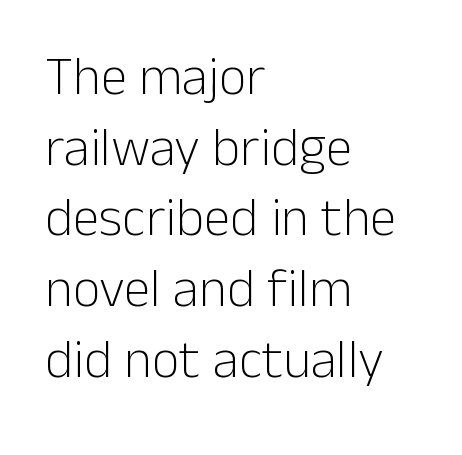
Q: Is the text bold? A: No.
Q: Is the text italic (slanted)? A: No, it is upright.
Q: Is the typeface a serif or a sans-serif typeface? A: Sans-serif.
Q: Is the text underlined? A: No.
Q: How is the paragraph aligned? A: Left-aligned.
Q: Is the spacing between letters normal or unusually wide? A: Normal.
Q: Is the spacing between lines tight, normal or loose? A: Normal.
Q: Width (condensed, normal, or wide)? A: Normal.
Q: Stroke contrast? A: Low.
Q: x-height? A: Medium.
Q: Monospaced? A: No.
